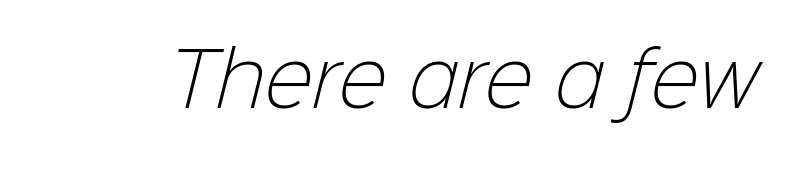
Summary of weight: not heavy and not bold. Check where the strokes stop: nothing finishes them off — pure sans. Letter spacing: default. Has an underline been added? It has not. This sample has the flowing, uneven cadence of proportional lettering.
